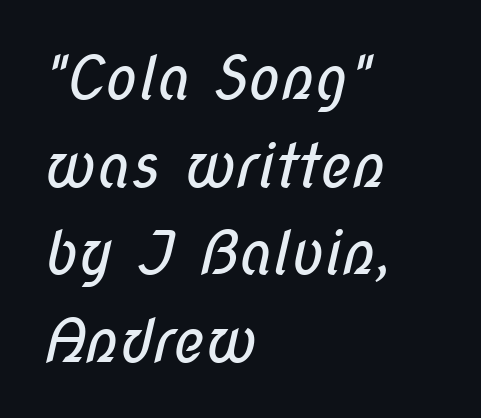
{"serif": "no", "bold": "no", "weight": "regular", "width": "condensed", "stroke_contrast": "low", "x_height": "medium", "monospaced": "no", "underline": "no", "align": "left", "line_spacing": "normal", "line_spacing_ratio": 1.46, "letter_spacing": "normal", "letter_spacing_em": 0.0, "glyph_px": 60}
